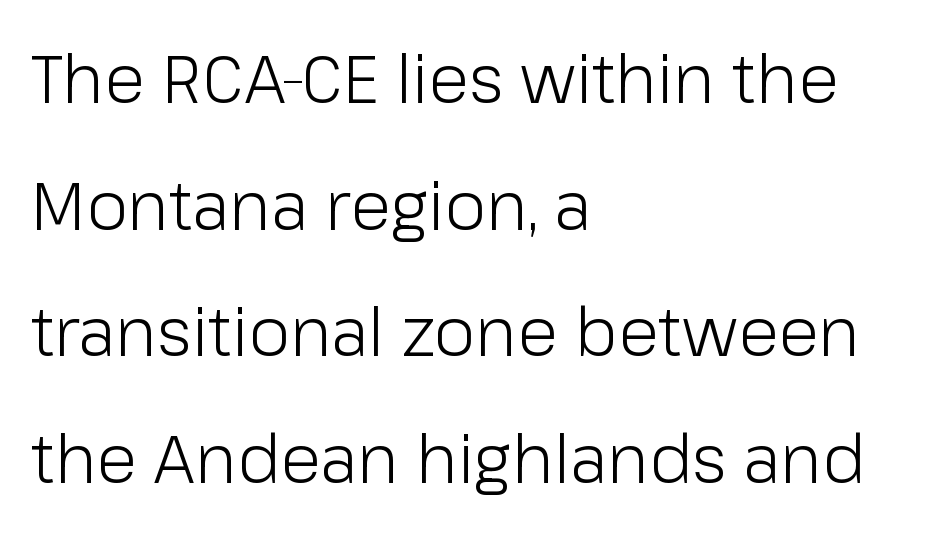
The image shows 67 px light sans-serif type, upright; set left-aligned, line spacing 1.89x, normal letter spacing, not underlined; low stroke contrast and a medium x-height.
